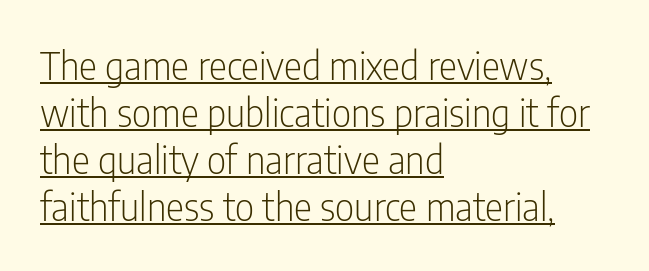
The image shows 38 px light, condensed sans-serif type, upright; set left-aligned, line spacing 1.24x, normal letter spacing, underlined; low stroke contrast and a medium x-height.
